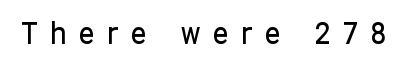
The image shows 31 px condensed sans-serif type, upright; set unusually wide letter spacing (+0.4 em), not underlined; low stroke contrast and a medium x-height.
